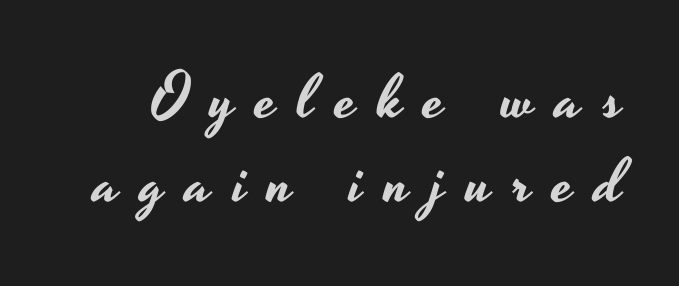
The characters display no serif detailing; their extremities are plain. The rendering uses natural spacing where letterforms have individual widths. Vertically, the passage feels balanced, rows spaced as you'd expect.
